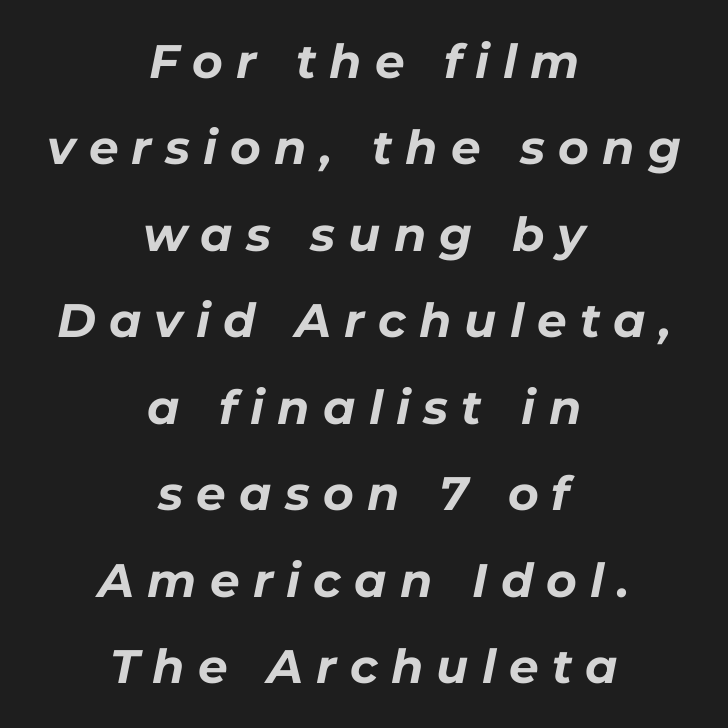
Looks like regular typesetting: each glyph gets only the width it needs. Leftover space on each line is divided equally before and after the words. Set as a true bold cut, around the 700 mark. Has an underline been added? It has not. Slant detected: the letters are inclined.
